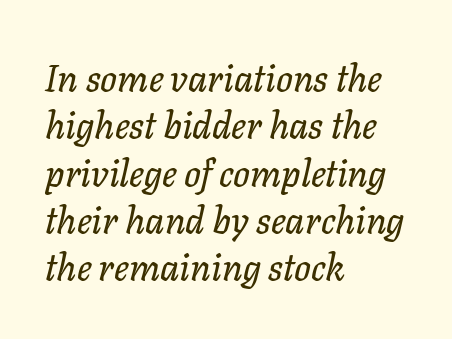
The image shows 37 px text type, italic (leaning right); set left-aligned, normal line spacing (1.28x), normal letter spacing, not underlined; low stroke contrast and a medium x-height.
